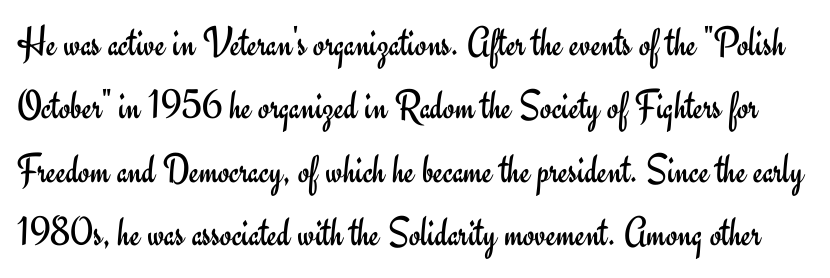
{"serif": "no", "bold": "no", "weight": "regular", "width": "normal", "stroke_contrast": "low", "x_height": "small", "monospaced": "no", "underline": "no", "line_spacing": "normal", "line_spacing_ratio": 1.51, "letter_spacing": "normal", "letter_spacing_em": 0.0, "glyph_px": 42}
